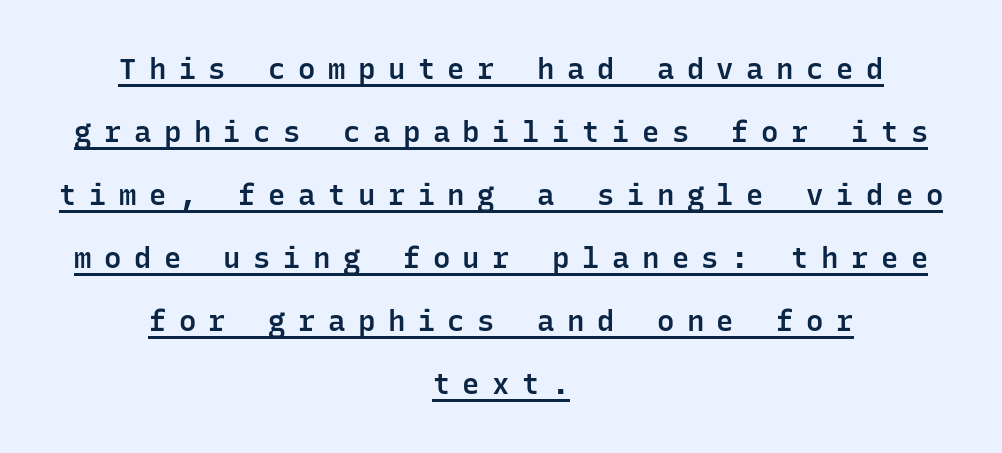
The image shows 29 px semibold sans-serif type, upright, monospaced; set centered, loose line spacing (2.17x), unusually wide letter spacing (+0.43 em), underlined; low stroke contrast and a medium x-height.
